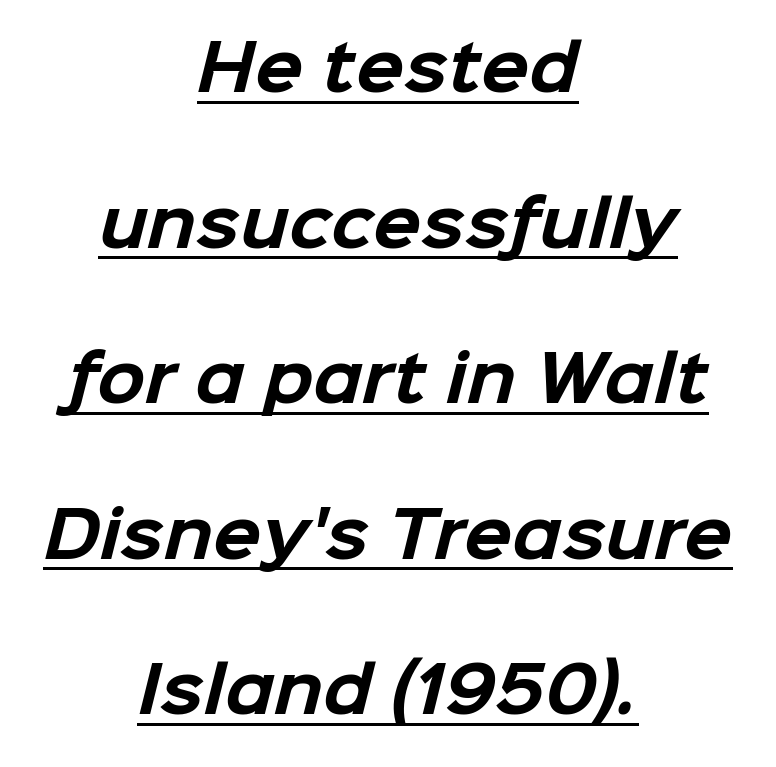
Leading: increased. The sample's only ornament is a line tracing under the words. Serif or sans? Sans — the stroke terminals are bare. A full-strength bold gives these letters their thick strokes. Think of a printed novel: that variable character pitch is what you see here. Casual observation: everything's sitting right in the middle.
